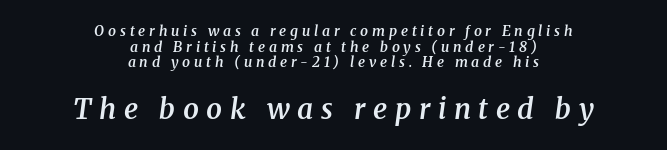
Q: Is the text bold? A: Semi-bold.
Q: Is the text italic (slanted)? A: Yes, it leans right by about 8 degrees.
Q: Is the typeface a serif or a sans-serif typeface? A: Serif.
Q: Is the text underlined? A: No.
Q: How is the paragraph aligned? A: Centered.
Q: Is the spacing between letters normal or unusually wide? A: Unusually wide.
Q: Is the spacing between lines tight, normal or loose? A: Tight.
Q: Which block of text is set in a larger size, the first (top) or the second (bottom)? A: The second (bottom) one.
Q: Width (condensed, normal, or wide)? A: Normal.
Q: Stroke contrast? A: Medium.
Q: x-height? A: Medium.
Q: Monospaced? A: No.
